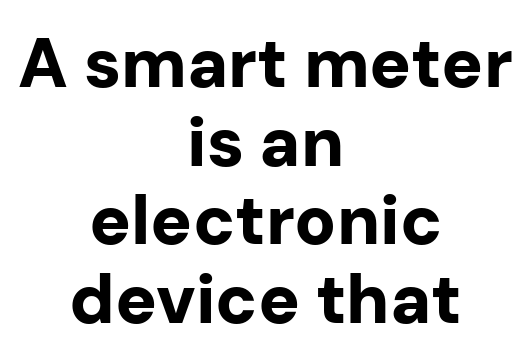
Has an underline been added? It has not. Pretty heavy lettering here — definitely bold. The rendering uses natural spacing where letterforms have individual widths. The font family rendered here belongs to the sans-serif group. This is roman type, the default non-slanted kind.
